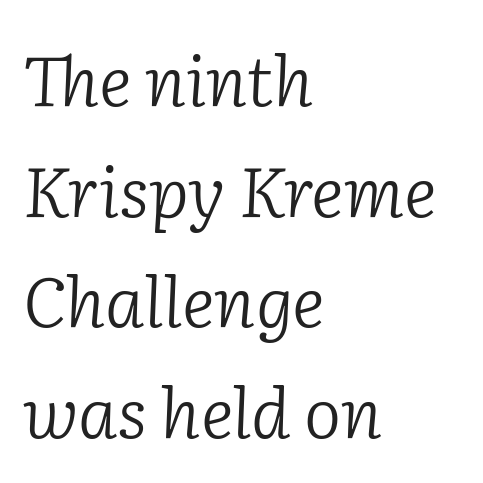
Q: Is the text bold? A: No.
Q: Is the text italic (slanted)? A: Yes, it leans right by about 2 degrees.
Q: Is the typeface a serif or a sans-serif typeface? A: Serif.
Q: Is the text underlined? A: No.
Q: How is the paragraph aligned? A: Left-aligned.
Q: Is the spacing between letters normal or unusually wide? A: Normal.
Q: Is the spacing between lines tight, normal or loose? A: Normal.
Q: Width (condensed, normal, or wide)? A: Normal.
Q: Stroke contrast? A: Low.
Q: x-height? A: Medium.
Q: Monospaced? A: No.
